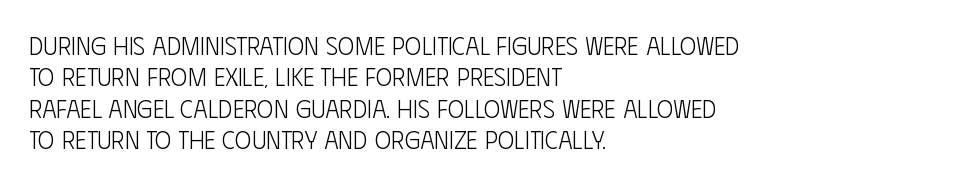
No letter is thick-stroked: the sample isn't bold. This is roman type, the default non-slanted kind. One glance says typical: line gaps are just what's usual. Plain, unruled lines of type. This sample is left-justified, so line endings fall wherever the words run out.
